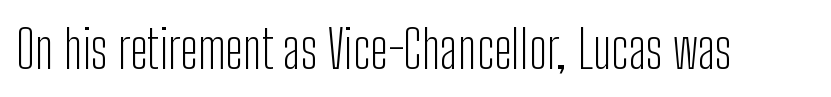
Q: Is the text bold? A: No.
Q: Is the text italic (slanted)? A: No, it is upright.
Q: Is the typeface a serif or a sans-serif typeface? A: Sans-serif.
Q: Is the text underlined? A: No.
Q: Is the spacing between letters normal or unusually wide? A: Normal.
Q: Width (condensed, normal, or wide)? A: Condensed.
Q: Stroke contrast? A: Low.
Q: x-height? A: Medium.
Q: Monospaced? A: No.
